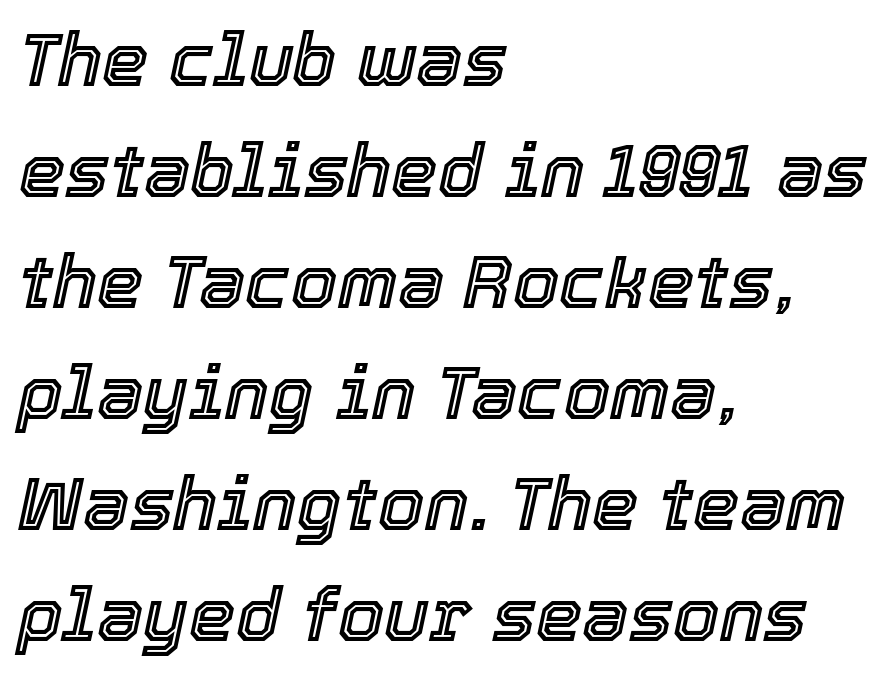
Character widths vary here, with narrow letters taking less room than wide ones. What stands out about the letter spacing? Nothing — it is the standard amount. Italic: yes, the glyphs are oblique. Regular leading.
